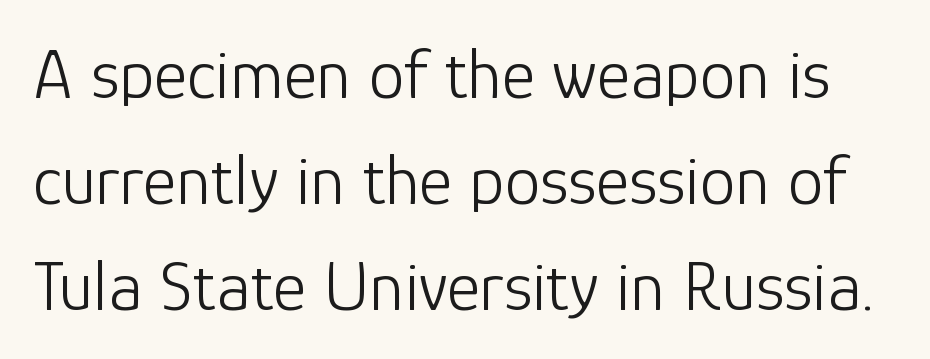
{"serif": "no", "italic": "no", "bold": "no", "weight": "light", "width": "normal", "stroke_contrast": "low", "x_height": "medium", "monospaced": "no", "underline": "no", "line_spacing": "normal", "line_spacing_ratio": 1.47, "letter_spacing": "normal", "letter_spacing_em": 0.0, "glyph_px": 72}
